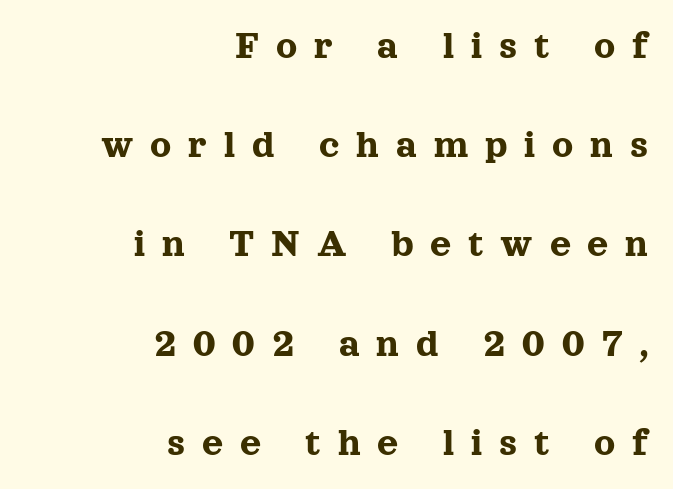
The ragged edge is on the left, which tells us the setting is flush right. Character widths vary here, with narrow letters taking less room than wide ones. Vertically, the passage feels expansive, rows floating well apart. Tall strokes in this sample are plumb rather than angled. Inter-character spacing is expanded well beyond the font's built-in metrics. Any mark beneath the type? The region is blank.
